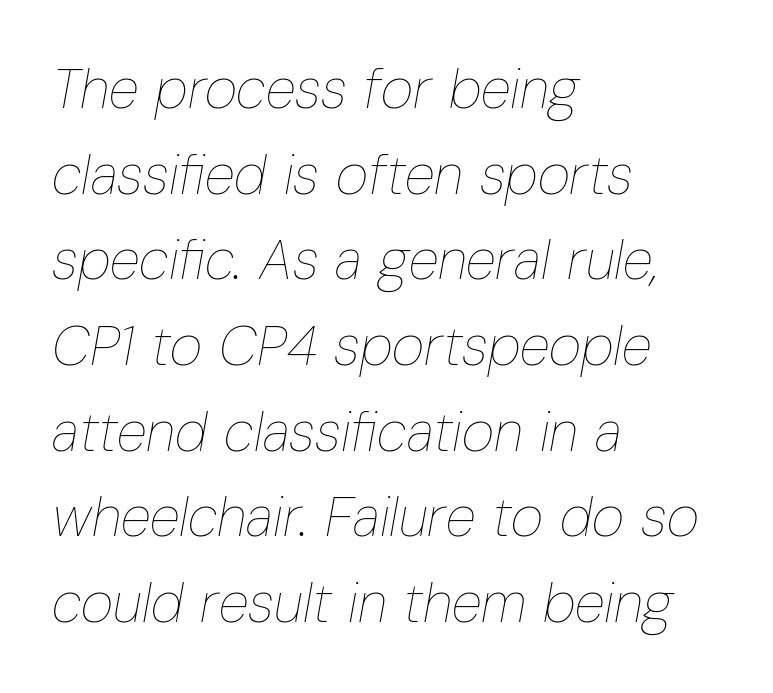
These lines are rendered in a variable-pitch font. One-word summary of the alignment: left. No letter is thick-stroked: the sample isn't bold. A typesetter would mark this as italic. Vertically, the passage feels balanced, rows spaced as you'd expect.
